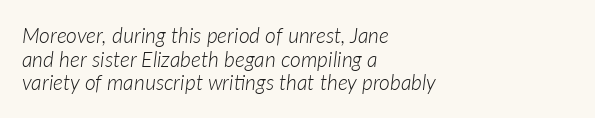
The image shows 21 px text type, italic (leaning right); set left-aligned, tight line spacing (1.13x), normal letter spacing, not underlined.
